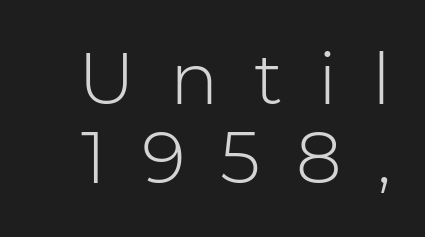
{"serif": "no", "italic": "no", "bold": "no", "weight": "light", "width": "normal", "stroke_contrast": "low", "x_height": "medium", "monospaced": "no", "underline": "no", "line_spacing": "tight", "line_spacing_ratio": 1.1, "letter_spacing": "wide", "letter_spacing_em": 0.49, "glyph_px": 72}
